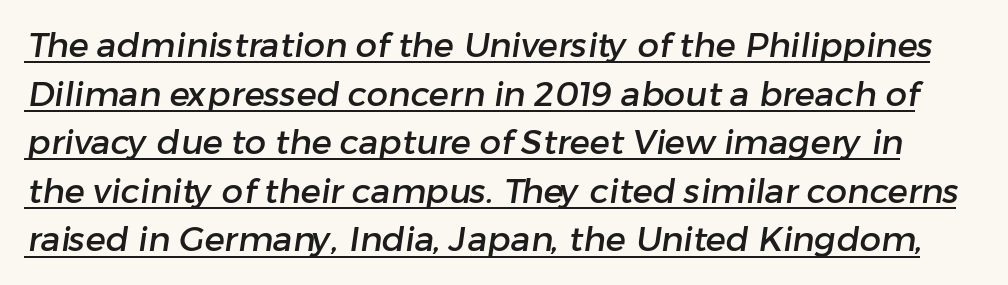
This sample has the flowing, uneven cadence of proportional lettering. Descenders here cross a horizontal rule under the line. These lines keep a tight, regular rhythm from letter to letter. The designer left line spacing at the default.
